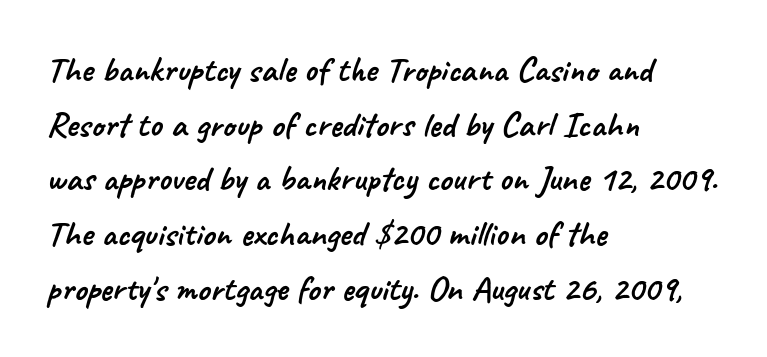
Q: Is the typeface a serif or a sans-serif typeface? A: Sans-serif.
Q: Is the text underlined? A: No.
Q: How is the paragraph aligned? A: Left-aligned.
Q: Is the spacing between letters normal or unusually wide? A: Normal.
Q: Is the spacing between lines tight, normal or loose? A: Normal.
Q: Width (condensed, normal, or wide)? A: Normal.
Q: Stroke contrast? A: Low.
Q: x-height? A: Small.
Q: Monospaced? A: No.
